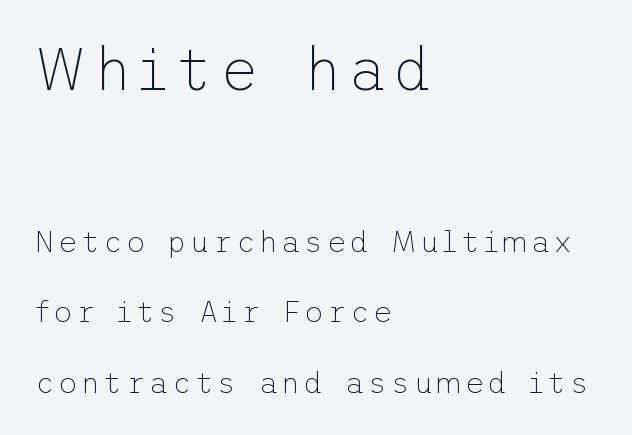
Q: Is the text bold? A: No.
Q: Is the text italic (slanted)? A: No, it is upright.
Q: Is the typeface a serif or a sans-serif typeface? A: Sans-serif.
Q: Is the text underlined? A: No.
Q: How is the paragraph aligned? A: Left-aligned.
Q: Is the spacing between lines tight, normal or loose? A: Loose.
Q: Which block of text is set in a larger size, the first (top) or the second (bottom)? A: The first (top) one.
Q: Width (condensed, normal, or wide)? A: Normal.
Q: Stroke contrast? A: Low.
Q: x-height? A: Medium.
